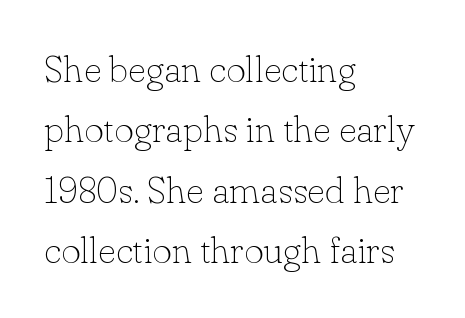
{"serif": "yes", "italic": "no", "bold": "no", "weight": "thin", "width": "normal", "stroke_contrast": "low", "x_height": "small", "monospaced": "no", "underline": "no", "align": "left", "line_spacing": "normal", "line_spacing_ratio": 1.59, "letter_spacing": "normal", "letter_spacing_em": 0.0, "glyph_px": 38}
